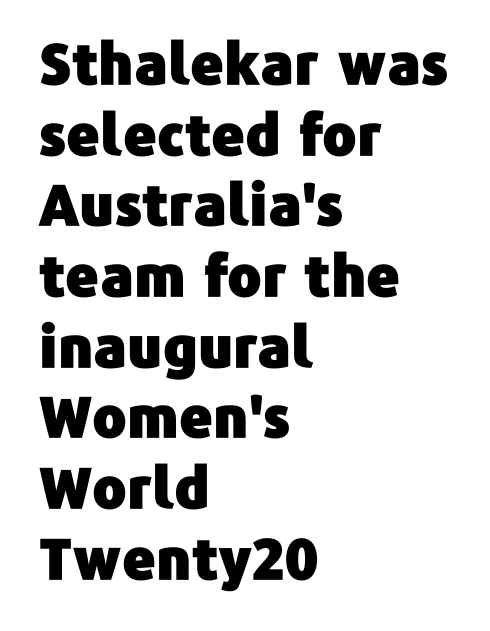
The image shows 57 px sans-serif type, upright; set left-aligned, line spacing 1.24x, normal letter spacing, not underlined; low stroke contrast and a medium x-height.
